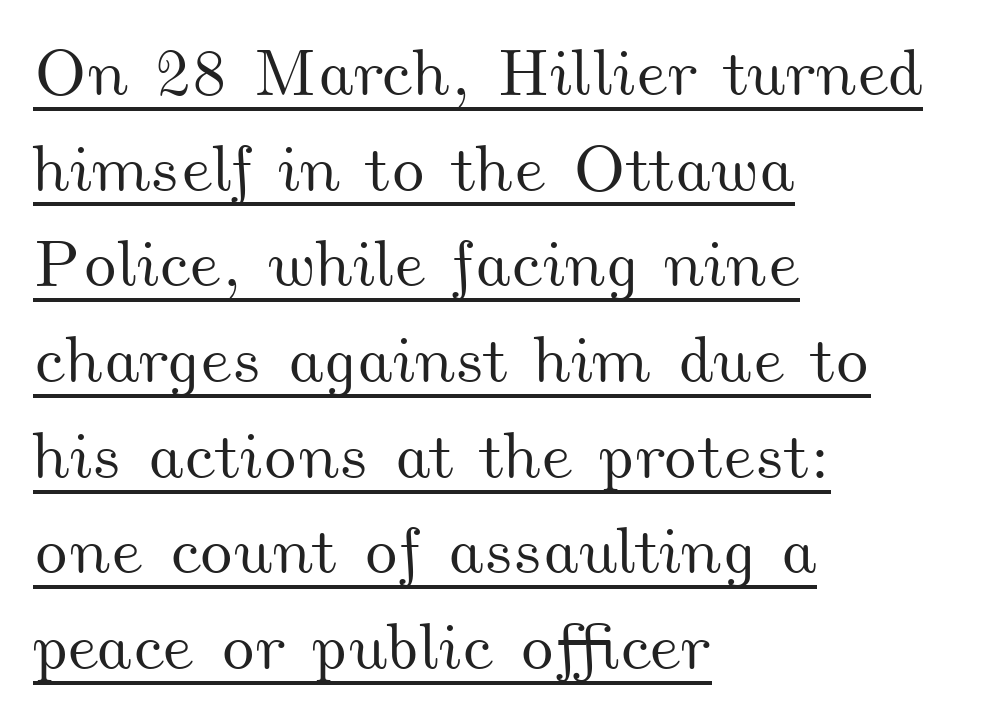
Spacing verdict: proportional, widths tailored to each character. Rows of type keep a routine distance in the vertical direction. The letters sit at their default tracking, neither squeezed nor spread. Typeset ragged right — the left edge is the straight one. The specimen includes a rule beneath the text block's lines.
